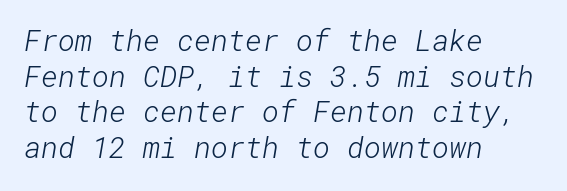
{"serif": "no", "bold": "no", "weight": "light", "width": "normal", "stroke_contrast": "low", "x_height": "medium", "underline": "no", "align": "left", "line_spacing_ratio": 1.23, "letter_spacing": "normal", "letter_spacing_em": 0.0, "glyph_px": 29}
